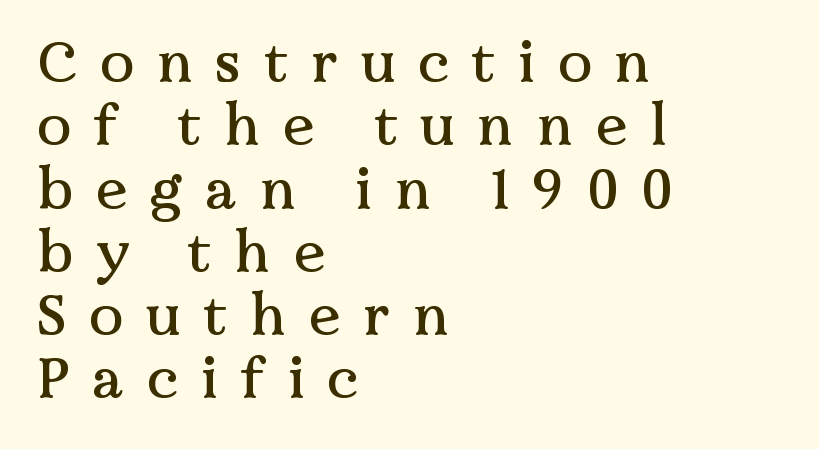
Q: Is the text italic (slanted)? A: No, it is upright.
Q: Is the typeface a serif or a sans-serif typeface? A: Serif.
Q: Is the text underlined? A: No.
Q: How is the paragraph aligned? A: Left-aligned.
Q: Is the spacing between letters normal or unusually wide? A: Unusually wide.
Q: Is the spacing between lines tight, normal or loose? A: Tight.
Q: Width (condensed, normal, or wide)? A: Normal.
Q: Stroke contrast? A: Medium.
Q: x-height? A: Medium.
Q: Monospaced? A: No.
